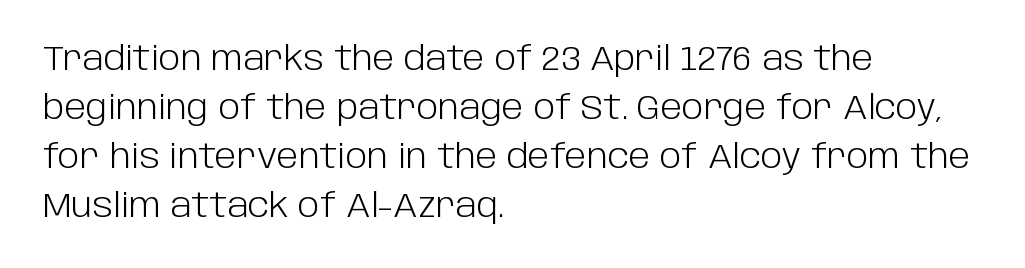
Q: Is the text bold? A: No.
Q: Is the text italic (slanted)? A: No, it is upright.
Q: Is the typeface a serif or a sans-serif typeface? A: Sans-serif.
Q: Is the text underlined? A: No.
Q: How is the paragraph aligned? A: Left-aligned.
Q: Is the spacing between letters normal or unusually wide? A: Normal.
Q: Is the spacing between lines tight, normal or loose? A: Normal.
Q: Width (condensed, normal, or wide)? A: Normal.
Q: Stroke contrast? A: Low.
Q: x-height? A: Large.
Q: Monospaced? A: No.
